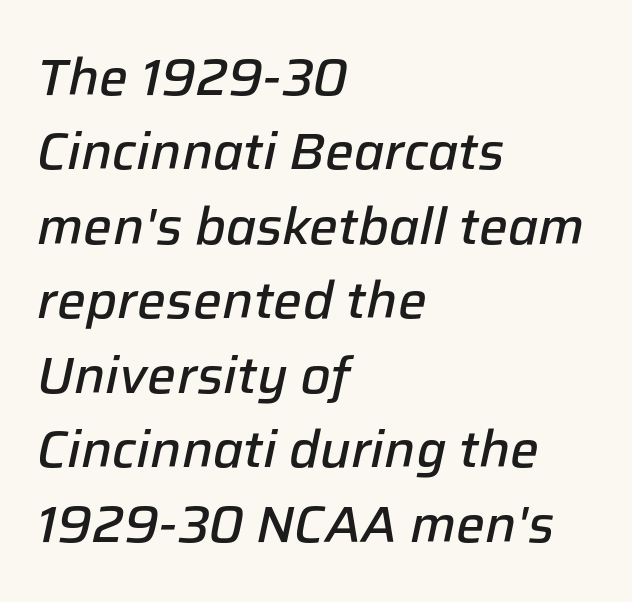
Q: Is the text bold? A: Semi-bold.
Q: Is the text italic (slanted)? A: Yes, it leans right by about 12 degrees.
Q: Is the text underlined? A: No.
Q: How is the paragraph aligned? A: Left-aligned.
Q: Is the spacing between letters normal or unusually wide? A: Normal.
Q: Is the spacing between lines tight, normal or loose? A: Normal.
Q: Width (condensed, normal, or wide)? A: Normal.
Q: Stroke contrast? A: Low.
Q: x-height? A: Medium.
Q: Monospaced? A: No.
